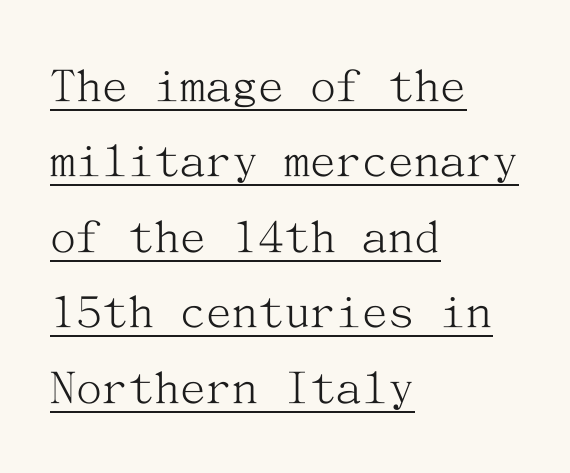
Q: Is the text bold? A: No.
Q: Is the text italic (slanted)? A: No, it is upright.
Q: Is the typeface a serif or a sans-serif typeface? A: Serif.
Q: Is the text underlined? A: Yes.
Q: How is the paragraph aligned? A: Left-aligned.
Q: Is the spacing between letters normal or unusually wide? A: Normal.
Q: Is the spacing between lines tight, normal or loose? A: Normal.
Q: Width (condensed, normal, or wide)? A: Normal.
Q: Stroke contrast? A: Medium.
Q: x-height? A: Medium.
